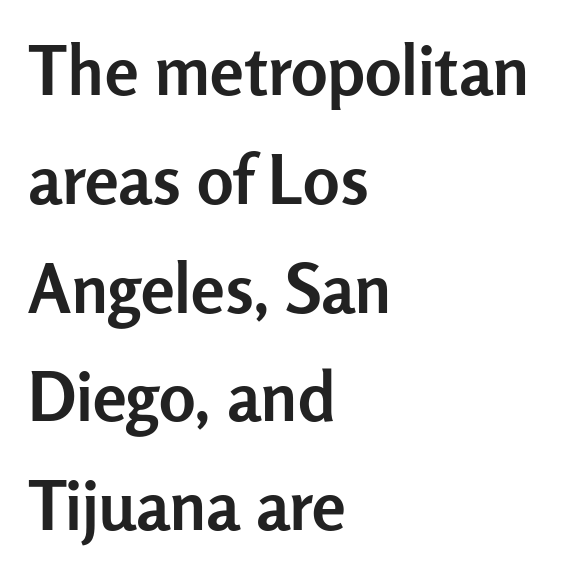
Q: Is the text bold? A: Yes.
Q: Is the text italic (slanted)? A: No, it is upright.
Q: Is the typeface a serif or a sans-serif typeface? A: Sans-serif.
Q: Is the text underlined? A: No.
Q: How is the paragraph aligned? A: Left-aligned.
Q: Is the spacing between letters normal or unusually wide? A: Normal.
Q: Is the spacing between lines tight, normal or loose? A: Normal.
Q: Width (condensed, normal, or wide)? A: Normal.
Q: Stroke contrast? A: Low.
Q: x-height? A: Medium.
Q: Monospaced? A: No.
